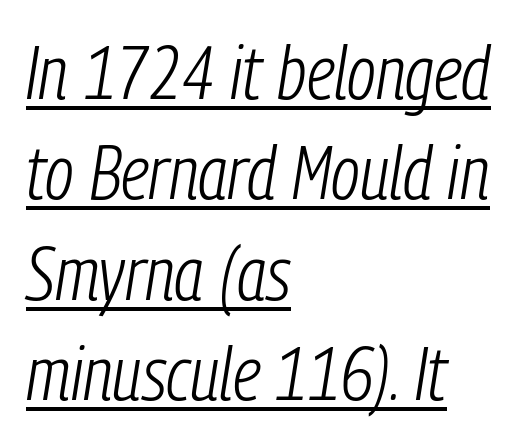
Line starts are locked; line ends wander. Stroke mass is kept to a normal reading level or below. These lines are rendered in a variable-pitch font. Like a heading marked for emphasis, these lines bear an underscore. Rendered with sloped, italic letterforms. This sample uses plain, unmodified letter spacing.
